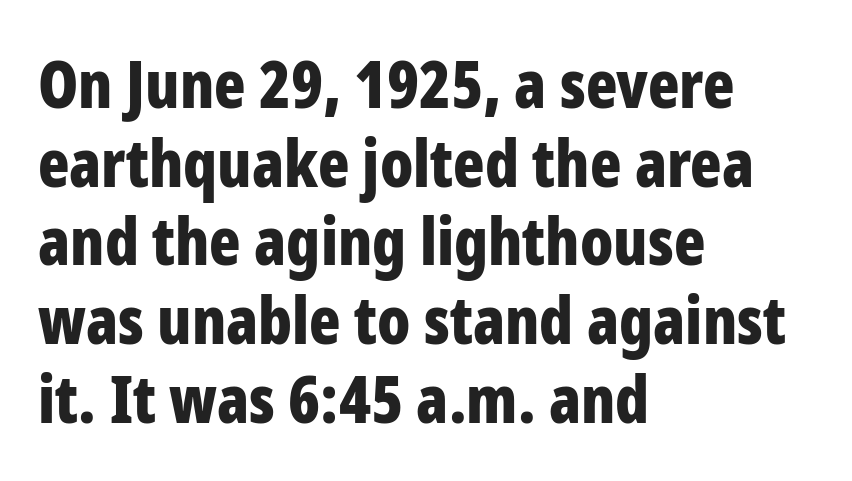
Clear beneath every line of the passage. Letter spacing: default. Look at the stroke-to-counter ratio: heavy, a bold. Layout note: lines flush left. The typography opts for an upright posture over an oblique one.
